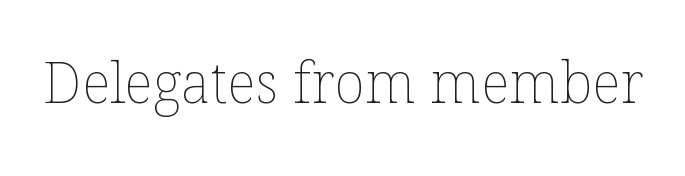
Q: Is the text bold? A: No.
Q: Is the text italic (slanted)? A: No, it is upright.
Q: Is the text underlined? A: No.
Q: Is the spacing between letters normal or unusually wide? A: Normal.
Q: Width (condensed, normal, or wide)? A: Normal.
Q: Stroke contrast? A: Low.
Q: x-height? A: Medium.
Q: Monospaced? A: No.
